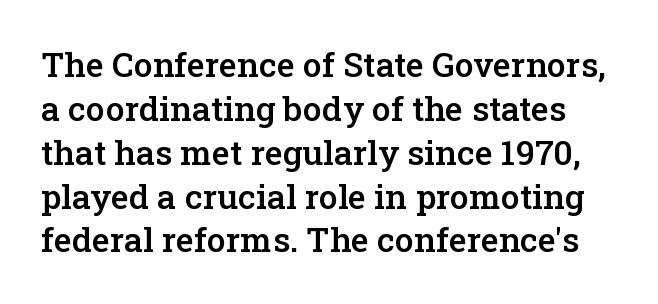
The image shows 34 px semibold serif type, upright; set normal line spacing (1.29x), normal letter spacing, not underlined; low stroke contrast and a medium x-height.
